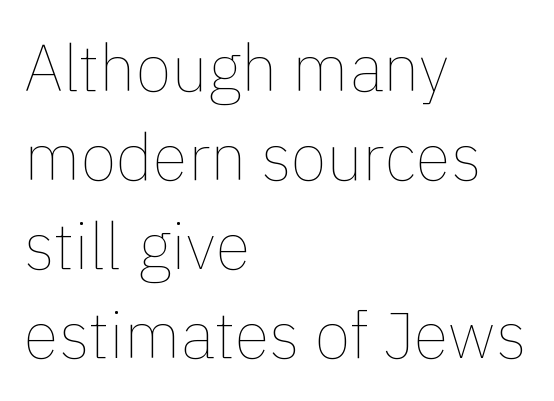
{"italic": "no", "bold": "no", "weight": "thin", "width": "normal", "x_height": "medium", "monospaced": "no", "underline": "no", "align": "left", "line_spacing": "normal", "line_spacing_ratio": 1.37, "letter_spacing": "normal", "letter_spacing_em": 0.0, "glyph_px": 65}
